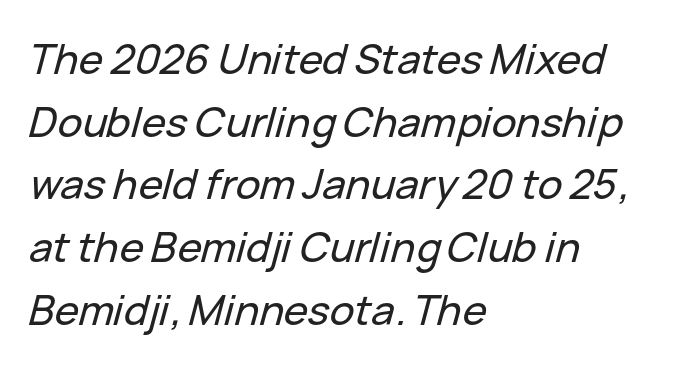
The image shows 41 px text type, italic (leaning right); set left-aligned, normal line spacing (1.53x), normal letter spacing, not underlined; low stroke contrast and a medium x-height.
